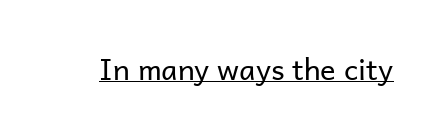
These characters rest on top of a visible drawn line. Ordinary non-slanted type is in use. Is this a heavy cut? Hardly; it is regular or lighter. Here the glyphs are tracked normally, forming tight word shapes.
